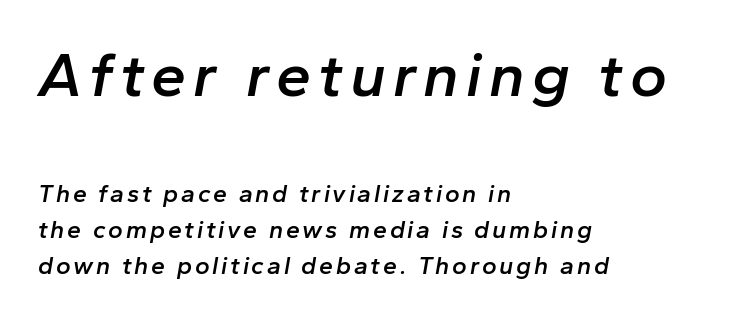
Q: Is the text bold? A: Semi-bold.
Q: Is the text italic (slanted)? A: Yes, it leans right by about 10 degrees.
Q: Is the text underlined? A: No.
Q: How is the paragraph aligned? A: Left-aligned.
Q: Is the spacing between lines tight, normal or loose? A: Normal.
Q: Which block of text is set in a larger size, the first (top) or the second (bottom)? A: The first (top) one.
Q: Width (condensed, normal, or wide)? A: Normal.
Q: Stroke contrast? A: Low.
Q: x-height? A: Medium.
Q: Monospaced? A: No.
